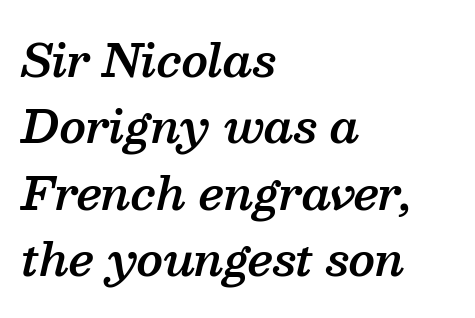
The image shows 44 px semibold serif type, italic (leaning right); set left-aligned, normal line spacing (1.51x), normal letter spacing, not underlined; medium stroke contrast and a medium x-height.
